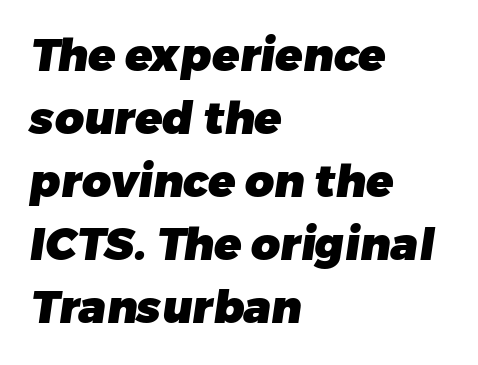
{"serif": "no", "bold": "yes", "weight": "heavy", "width": "normal", "stroke_contrast": "low", "x_height": "medium", "monospaced": "no", "underline": "no", "align": "left", "line_spacing": "normal", "line_spacing_ratio": 1.4, "letter_spacing": "normal", "letter_spacing_em": 0.0, "glyph_px": 45}
